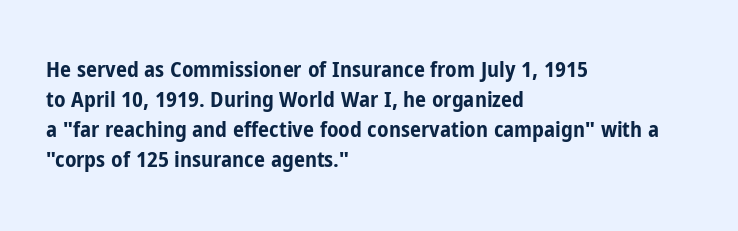
The paragraph shown leans on its left margin. This block has exactly the height ordinary leading produces. Italic: no, the glyphs are upright roman. The baseline area is clear.
